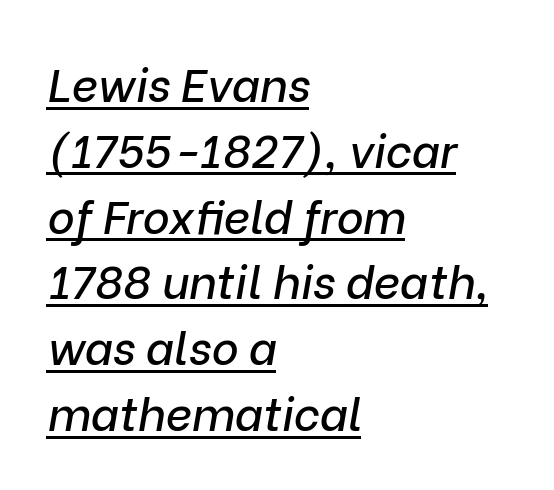
{"italic": "yes", "lean": "right", "slant_degrees": 9, "width": "normal", "stroke_contrast": "low", "x_height": "medium", "monospaced": "no", "underline": "yes", "align": "left", "line_spacing": "normal", "line_spacing_ratio": 1.43, "letter_spacing": "normal", "letter_spacing_em": 0.0, "glyph_px": 46}
